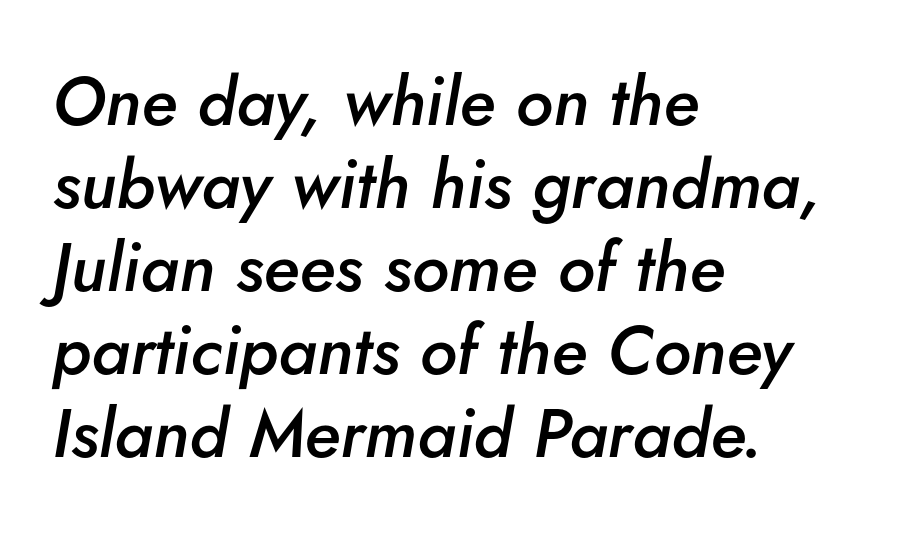
Every letter is mildly thick-stroked: semibold rather than bold. Inter-character spacing is left at the font's built-in metrics. The foot of each line stays bare and open. Looking at the ascenders, they clearly lean. These lines are rendered in a variable-pitch font.
